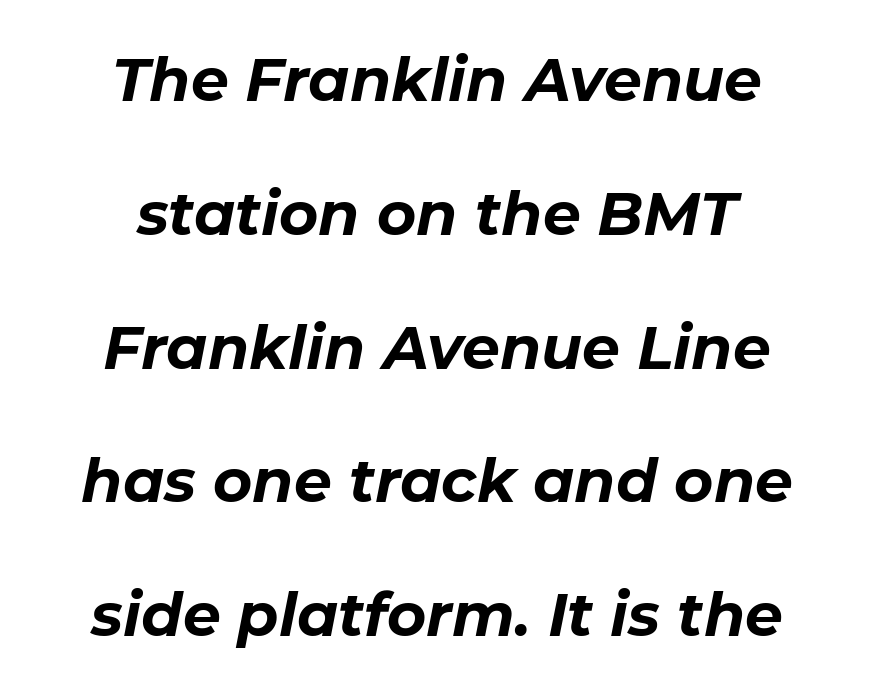
The image shows 60 px bold type, italic (leaning right); set centered, loose line spacing (2.23x), normal letter spacing, not underlined; low stroke contrast and a medium x-height.
